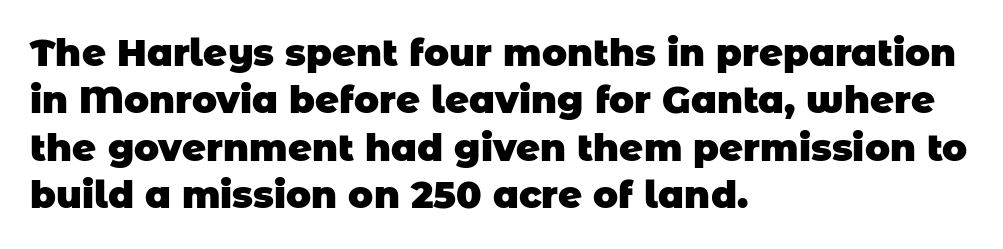
{"serif": "no", "bold": "yes", "weight": "heavy", "width": "normal", "stroke_contrast": "low", "x_height": "large", "monospaced": "no", "underline": "no", "align": "left", "line_spacing": "normal", "line_spacing_ratio": 1.28, "letter_spacing": "normal", "letter_spacing_em": 0.0, "glyph_px": 37}
